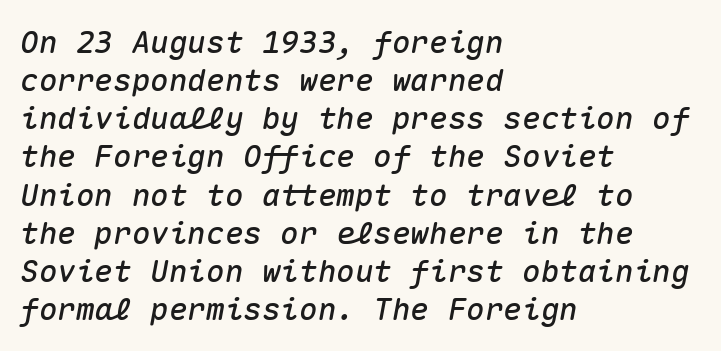
{"italic": "yes", "lean": "right", "slant_degrees": 10, "width": "normal", "stroke_contrast": "medium", "x_height": "medium", "monospaced": "yes", "underline": "no", "align": "left", "line_spacing_ratio": 1.23, "letter_spacing": "normal", "letter_spacing_em": 0.0, "glyph_px": 31}
